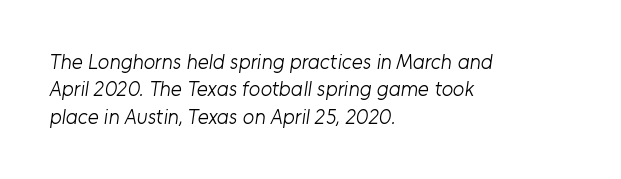
Is there much room between lines? A standard amount, neither cramped nor airy. You could call the tracking neutral — neither tight nor loose. The typesetter chose a ragged-right arrangement here. Only glyphs here, with clear space below each row. The weight would be labelled regular, book, light, or lighter still.
